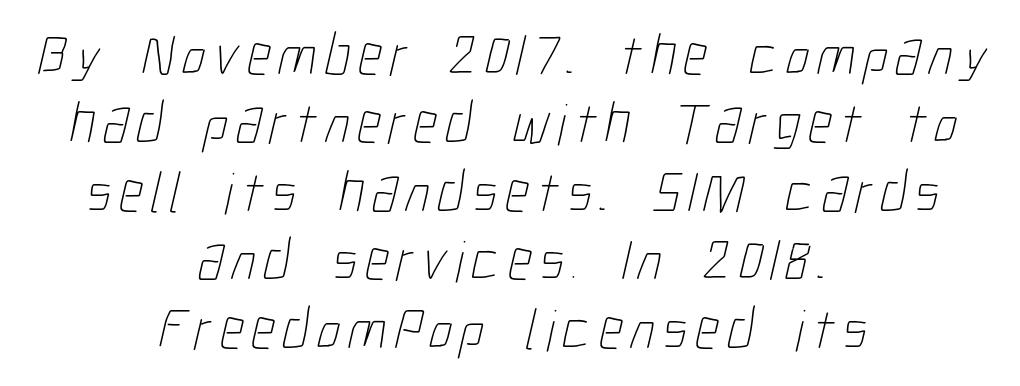
Q: Is the text bold? A: No.
Q: Is the text underlined? A: No.
Q: How is the paragraph aligned? A: Centered.
Q: Width (condensed, normal, or wide)? A: Condensed.
Q: Stroke contrast? A: Low.
Q: x-height? A: Medium.
Q: Monospaced? A: No.
